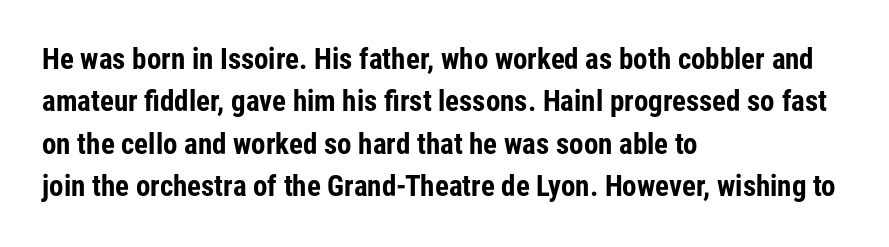
Tall strokes in this sample are plumb rather than angled. The letters advance in unequal steps, a hallmark of proportional type. Line starts are locked; line ends wander. Bare-footed words on every line.
